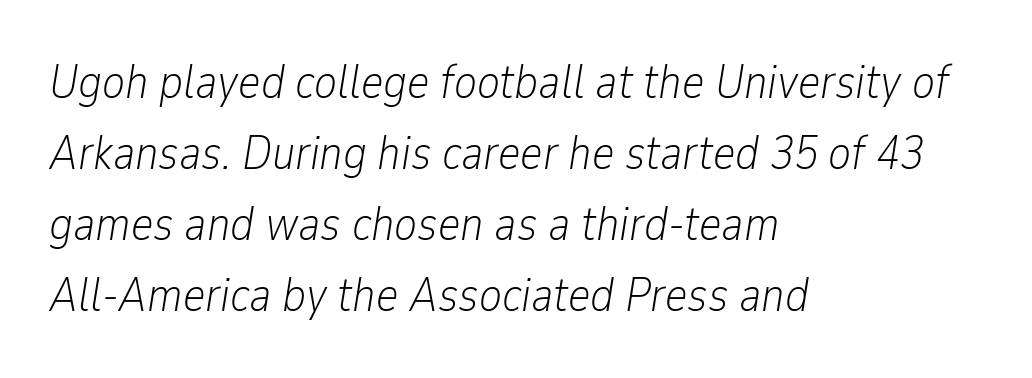
The image shows 48 px light, condensed type, italic (leaning right); set left-aligned, normal line spacing (1.48x), normal letter spacing, not underlined; low stroke contrast and a medium x-height.
